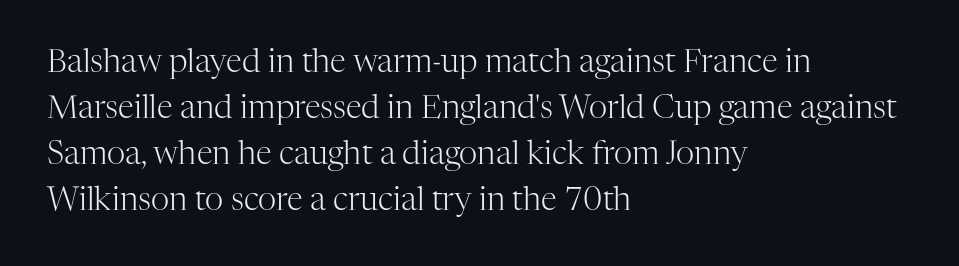
Q: Is the text bold? A: No.
Q: Is the text italic (slanted)? A: No, it is upright.
Q: Is the typeface a serif or a sans-serif typeface? A: Serif.
Q: Is the text underlined? A: No.
Q: How is the paragraph aligned? A: Left-aligned.
Q: Is the spacing between letters normal or unusually wide? A: Normal.
Q: Is the spacing between lines tight, normal or loose? A: Normal.
Q: Width (condensed, normal, or wide)? A: Normal.
Q: Stroke contrast? A: High.
Q: x-height? A: Medium.
Q: Monospaced? A: No.
